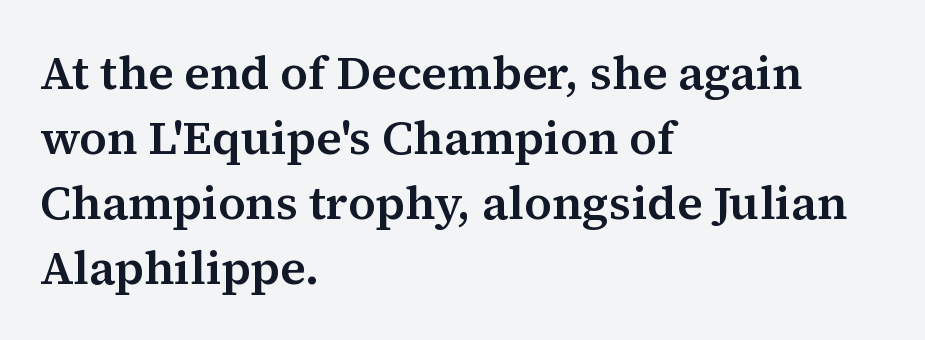
{"serif": "yes", "italic": "no", "width": "normal", "stroke_contrast": "medium", "x_height": "medium", "monospaced": "no", "underline": "no", "align": "left", "line_spacing": "normal", "line_spacing_ratio": 1.38, "letter_spacing": "normal", "letter_spacing_em": 0.0, "glyph_px": 47}
